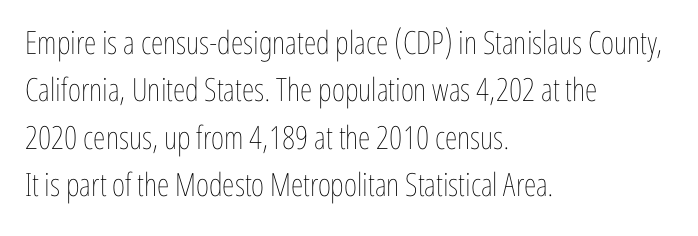
Q: Is the text bold? A: No.
Q: Is the text italic (slanted)? A: No, it is upright.
Q: Is the text underlined? A: No.
Q: How is the paragraph aligned? A: Left-aligned.
Q: Is the spacing between letters normal or unusually wide? A: Normal.
Q: Is the spacing between lines tight, normal or loose? A: Normal.
Q: Width (condensed, normal, or wide)? A: Condensed.
Q: Stroke contrast? A: Low.
Q: x-height? A: Medium.
Q: Monospaced? A: No.
